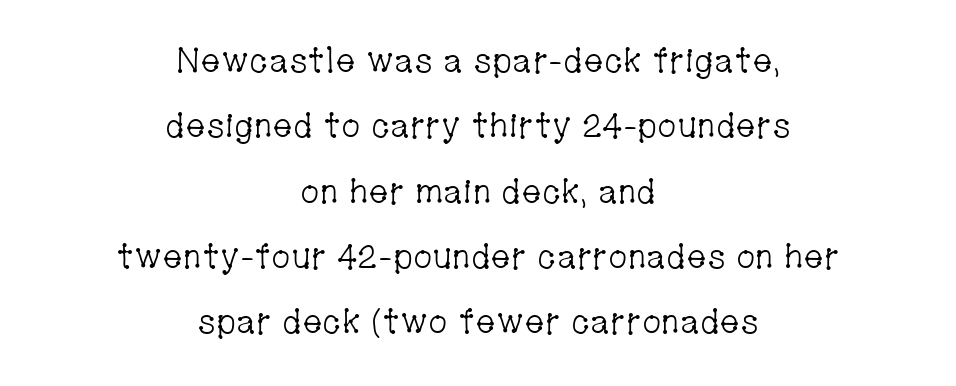
{"serif": "yes", "italic": "no", "bold": "no", "weight": "light", "width": "condensed", "stroke_contrast": "low", "x_height": "medium", "monospaced": "no", "underline": "no", "align": "center", "line_spacing": "loose", "line_spacing_ratio": 1.92, "letter_spacing": "normal", "letter_spacing_em": 0.0, "glyph_px": 34}
